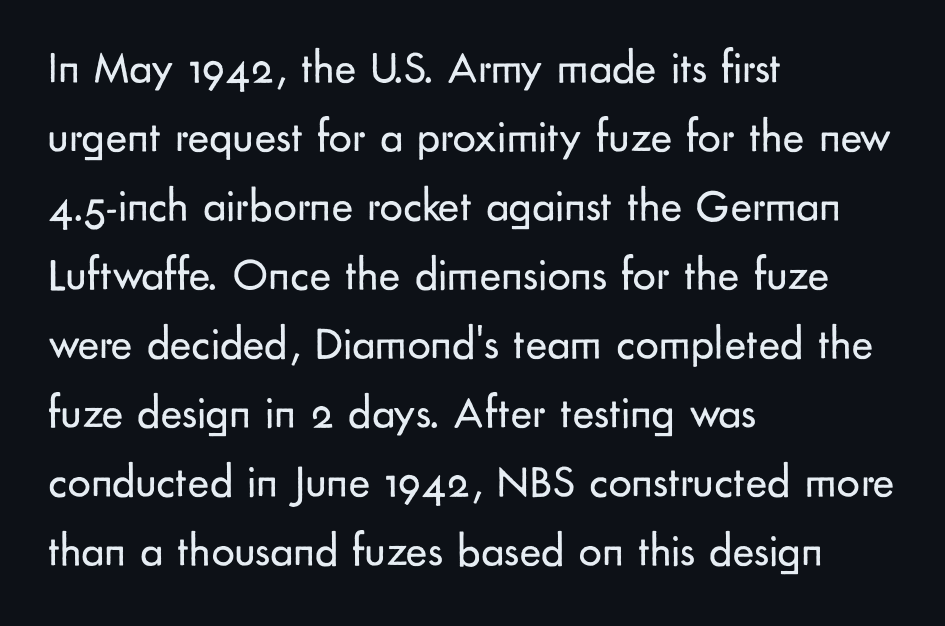
Each letter keeps its own natural width here, so spacing adapts to shape. Short note: letters normally spaced. This rendering employs a face without finishing strokes, i.e., a sans-serif. Is there any slant? The stems are plumb.
